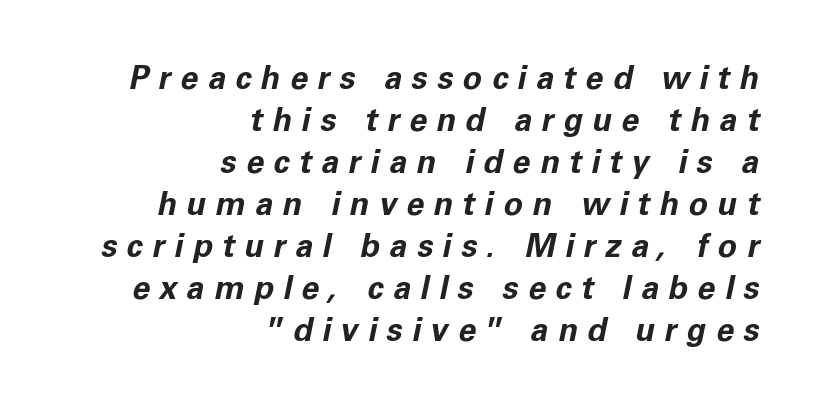
Q: Is the text bold? A: Yes.
Q: Is the text italic (slanted)? A: Yes, it leans right by about 11 degrees.
Q: Is the text underlined? A: No.
Q: How is the paragraph aligned? A: Right-aligned.
Q: Is the spacing between letters normal or unusually wide? A: Unusually wide.
Q: Is the spacing between lines tight, normal or loose? A: Normal.
Q: Width (condensed, normal, or wide)? A: Normal.
Q: Stroke contrast? A: Low.
Q: x-height? A: Medium.
Q: Monospaced? A: No.
